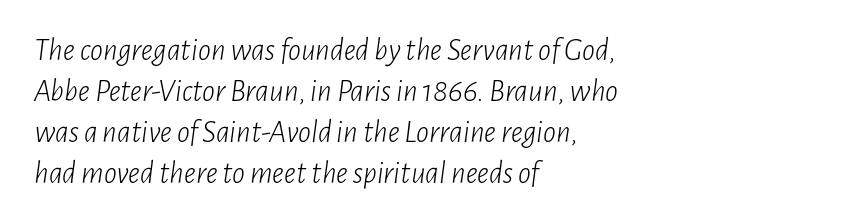
The image shows 32 px light, condensed type, italic (leaning right); set left-aligned, normal line spacing (1.28x), normal letter spacing, not underlined; low stroke contrast and a medium x-height.
